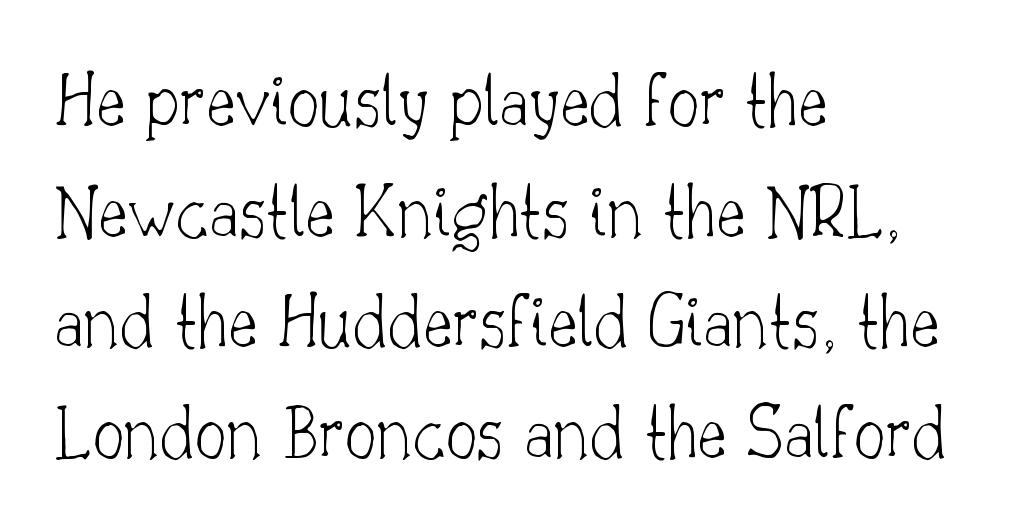
The image shows 79 px thin serif type, upright; set left-aligned, normal line spacing (1.4x), normal letter spacing, not underlined; low stroke contrast and a small x-height.
